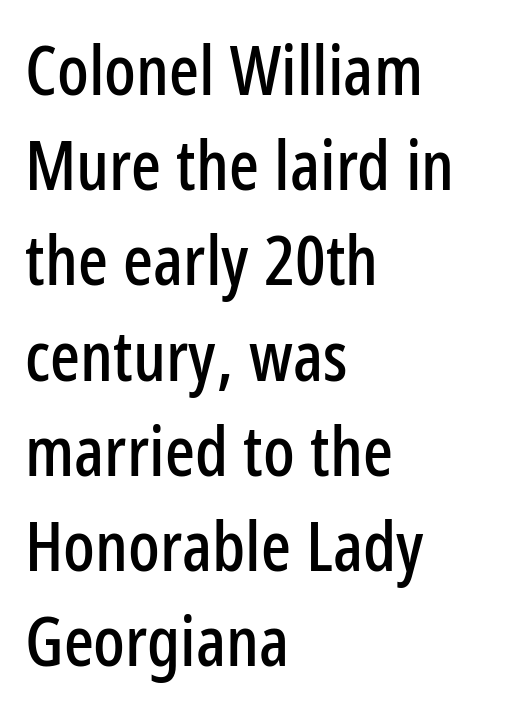
Regarding serifs, this sample does without them. Interline gaps are of average width in this sample. These lines are set flush left with a ragged right edge. The rendering uses natural spacing where letterforms have individual widths. The letters stand straight up with perfectly vertical stems. Rule under the text: the space is simply empty.
